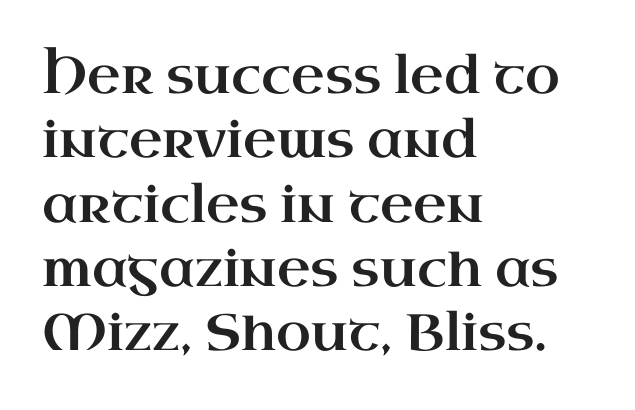
The gap between lines stays unmarked. Is this a fixed-width face? No — the glyphs have proportional, varying widths. Where is the straight margin? On the left. In terms of posture, this sample is upright.
